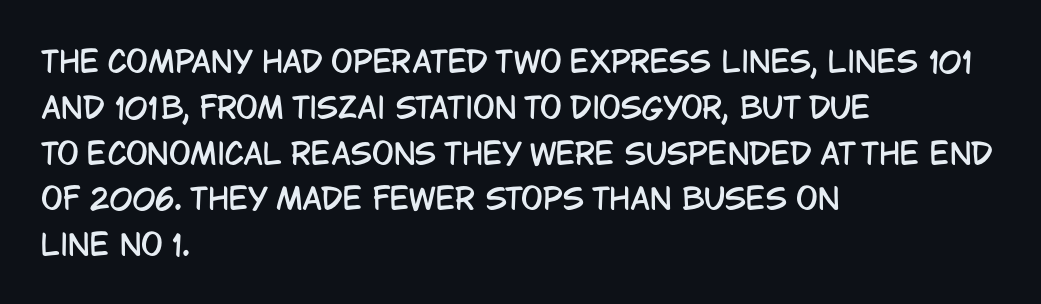
Q: Is the text italic (slanted)? A: No, it is upright.
Q: Is the typeface a serif or a sans-serif typeface? A: Sans-serif.
Q: Is the text underlined? A: No.
Q: How is the paragraph aligned? A: Left-aligned.
Q: Is the spacing between letters normal or unusually wide? A: Normal.
Q: Is the spacing between lines tight, normal or loose? A: Normal.
Q: Width (condensed, normal, or wide)? A: Condensed.
Q: Stroke contrast? A: Low.
Q: x-height? A: Large.
Q: Monospaced? A: No.
